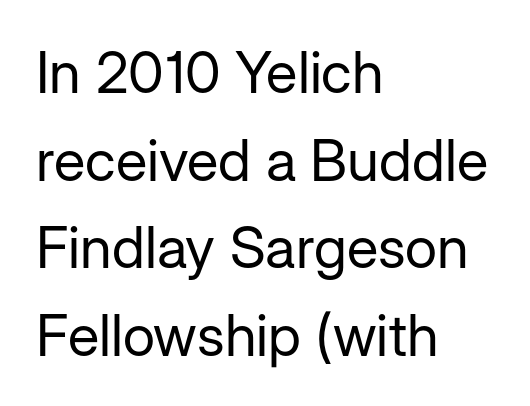
The image shows 58 px regular-weight sans-serif type, upright; set left-aligned, normal line spacing (1.51x), normal letter spacing, not underlined; low stroke contrast and a medium x-height.
